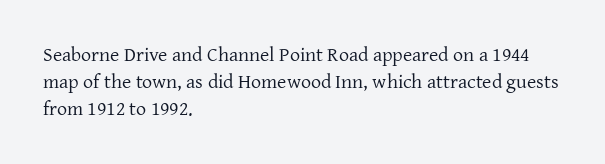
Q: Is the text bold? A: No.
Q: Is the text italic (slanted)? A: No, it is upright.
Q: Is the text underlined? A: No.
Q: How is the paragraph aligned? A: Left-aligned.
Q: Is the spacing between letters normal or unusually wide? A: Normal.
Q: Is the spacing between lines tight, normal or loose? A: Normal.
